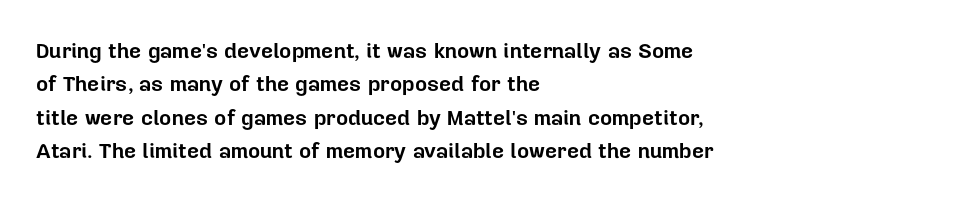
The lines sit at an ordinary, default distance from one another. Bare-footed words on every line. The rendering uses a bold face; every stroke is thick and dark. Posture: upright roman.
